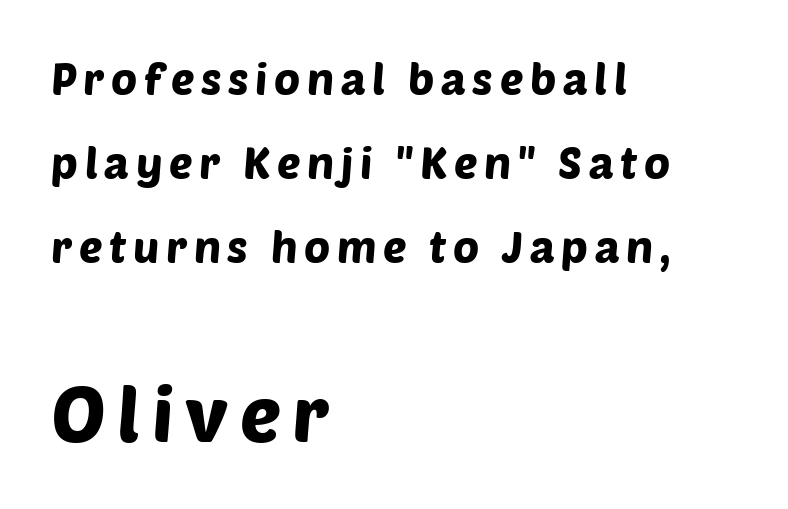
{"serif": "no", "width": "normal", "stroke_contrast": "low", "x_height": "large", "monospaced": "no", "underline": "no", "align": "left", "line_spacing": "loose", "line_spacing_ratio": 1.91, "larger_block": "second", "size_ratio": 1.75, "glyph_px": 77}
